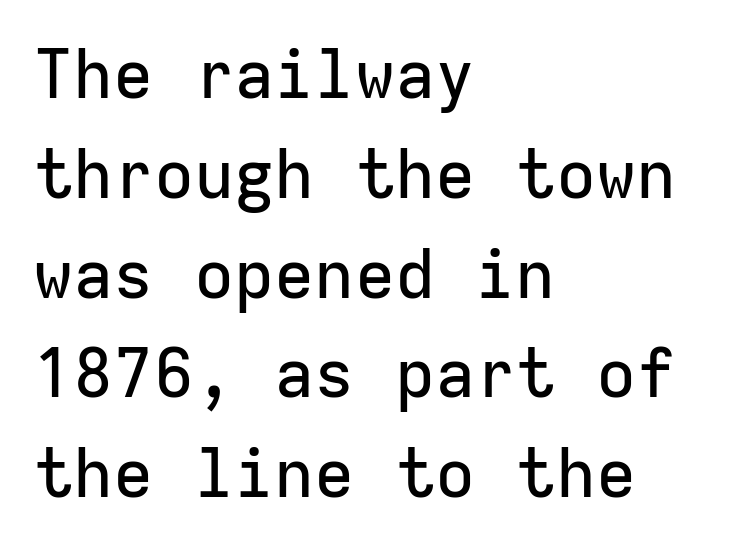
The paragraph shown leans on its left margin. Upright lettering throughout. You could count columns in this text — the font is strictly monospaced. In terms of letterspacing, this is plain default setting.
